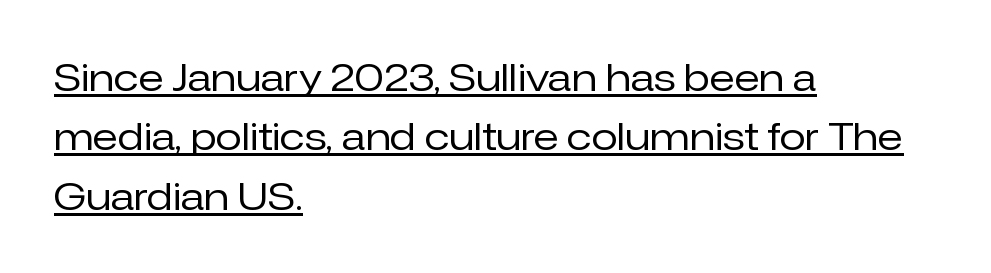
Q: Is the text bold? A: No.
Q: Is the text italic (slanted)? A: No, it is upright.
Q: Is the typeface a serif or a sans-serif typeface? A: Sans-serif.
Q: Is the text underlined? A: Yes.
Q: How is the paragraph aligned? A: Left-aligned.
Q: Is the spacing between letters normal or unusually wide? A: Normal.
Q: Is the spacing between lines tight, normal or loose? A: Normal.
Q: Width (condensed, normal, or wide)? A: Normal.
Q: Stroke contrast? A: Low.
Q: x-height? A: Medium.
Q: Monospaced? A: No.
